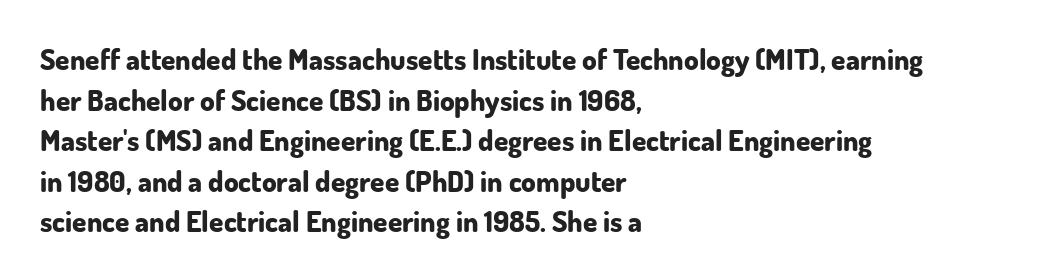
{"serif": "no", "italic": "no", "bold": "yes", "weight": "bold", "width": "normal", "stroke_contrast": "low", "x_height": "small", "monospaced": "no", "underline": "no", "align": "left", "line_spacing": "normal", "line_spacing_ratio": 1.4, "letter_spacing": "normal", "letter_spacing_em": 0.0, "glyph_px": 29}
